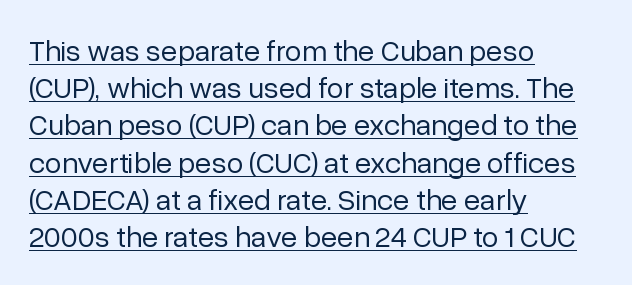
The image shows 30 px regular-weight sans-serif type, upright; set left-aligned, line spacing 1.24x, normal letter spacing, underlined; low stroke contrast and a medium x-height.
